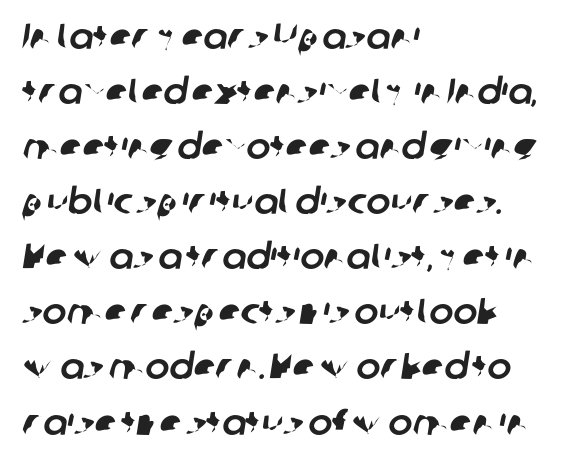
Q: Is the typeface a serif or a sans-serif typeface? A: Sans-serif.
Q: Is the text underlined? A: No.
Q: How is the paragraph aligned? A: Left-aligned.
Q: Is the spacing between letters normal or unusually wide? A: Normal.
Q: Is the spacing between lines tight, normal or loose? A: Normal.
Q: Width (condensed, normal, or wide)? A: Normal.
Q: Stroke contrast? A: Low.
Q: x-height? A: Medium.
Q: Monospaced? A: No.
